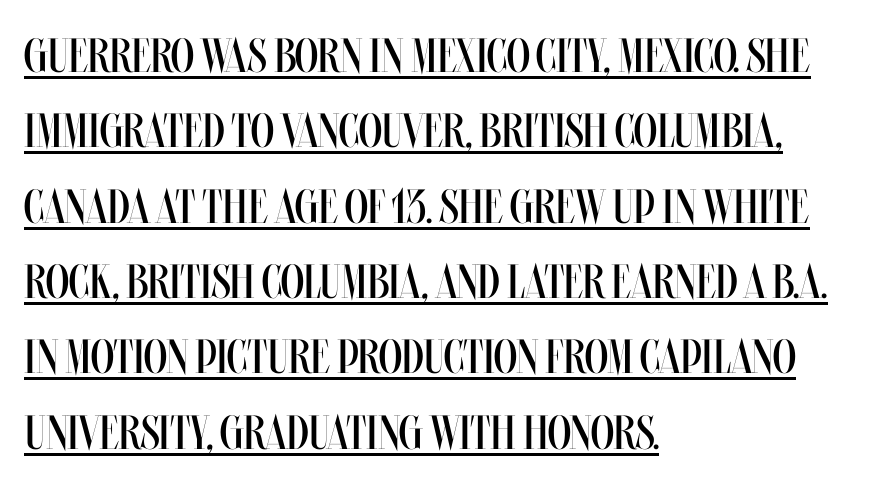
Q: Is the text bold? A: No.
Q: Is the text italic (slanted)? A: No, it is upright.
Q: Is the text underlined? A: Yes.
Q: How is the paragraph aligned? A: Left-aligned.
Q: Is the spacing between letters normal or unusually wide? A: Normal.
Q: Is the spacing between lines tight, normal or loose? A: Normal.
Q: Width (condensed, normal, or wide)? A: Condensed.
Q: Stroke contrast? A: Medium.
Q: x-height? A: Large.
Q: Monospaced? A: No.
